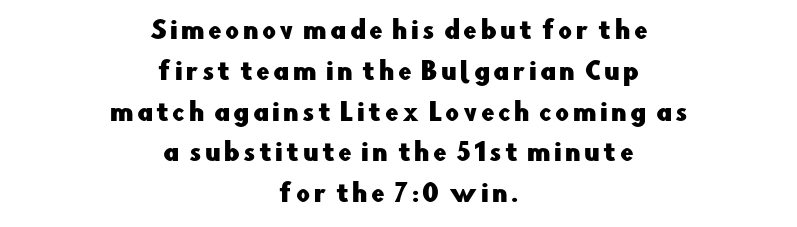
{"italic": "no", "underline": "no", "align": "center", "line_spacing": "normal", "line_spacing_ratio": 1.7, "glyph_px": 24}
